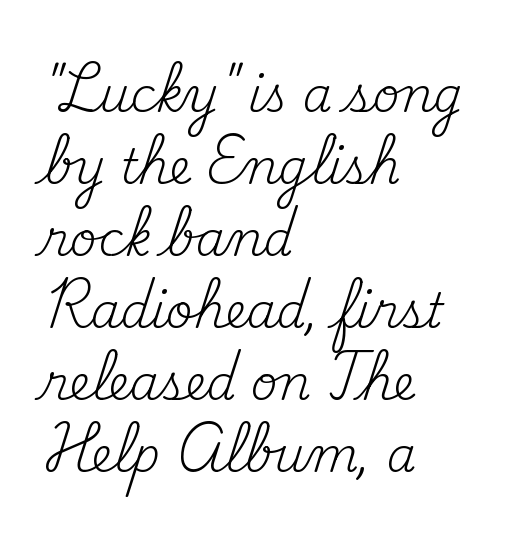
Q: Is the text bold? A: No.
Q: Is the text italic (slanted)? A: Yes.
Q: Is the typeface a serif or a sans-serif typeface? A: Serif.
Q: Is the text underlined? A: No.
Q: How is the paragraph aligned? A: Left-aligned.
Q: Is the spacing between letters normal or unusually wide? A: Normal.
Q: Is the spacing between lines tight, normal or loose? A: Normal.
Q: Width (condensed, normal, or wide)? A: Normal.
Q: Stroke contrast? A: Medium.
Q: x-height? A: Small.
Q: Monospaced? A: No.
